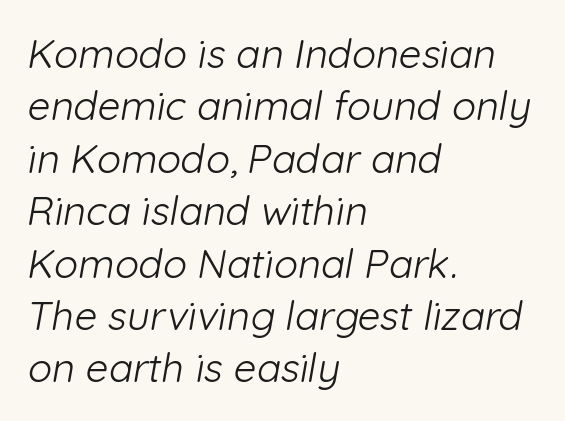
The image shows 40 px light sans-serif type; set left-aligned, normal line spacing (1.31x), normal letter spacing, not underlined; low stroke contrast and a medium x-height.
